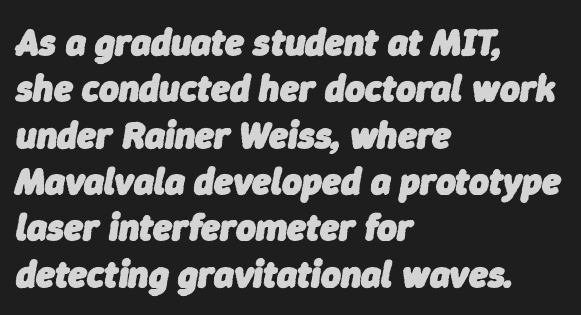
No word sits above an underline. Note the varied advance widths — an 'i' is clearly narrower than an 'm'. The letters sit at their default tracking, neither squeezed nor spread. Notice how the passage keeps a crisp vertical edge on the left only.
